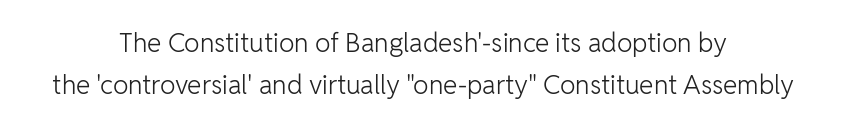
Does extra space separate the letters? No, they use regular spacing. The rendering uses a moderate line-height, typical for paragraphs. Is this a heavy cut? Hardly; it is regular or lighter. The setting favours the middle, as headings and verse often do. Check the space under the baseline: it is left empty. Notice how the stems are strictly vertical — no italics here.
